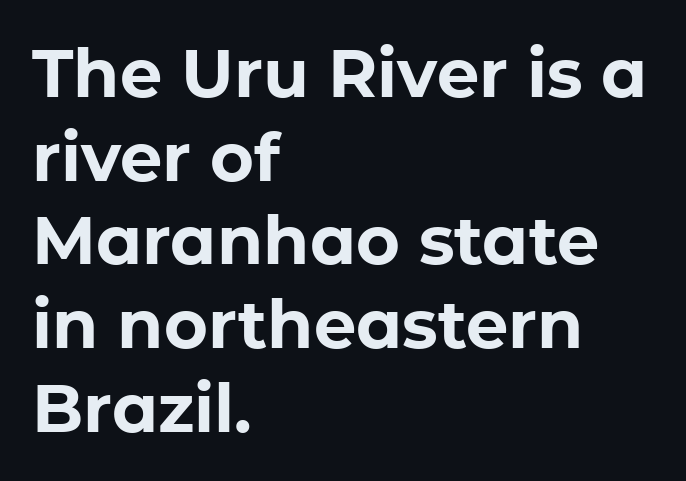
Q: Is the text bold? A: Yes.
Q: Is the text italic (slanted)? A: No, it is upright.
Q: Is the typeface a serif or a sans-serif typeface? A: Sans-serif.
Q: Is the text underlined? A: No.
Q: How is the paragraph aligned? A: Left-aligned.
Q: Is the spacing between letters normal or unusually wide? A: Normal.
Q: Is the spacing between lines tight, normal or loose? A: Normal.
Q: Width (condensed, normal, or wide)? A: Normal.
Q: Stroke contrast? A: Low.
Q: x-height? A: Medium.
Q: Monospaced? A: No.
